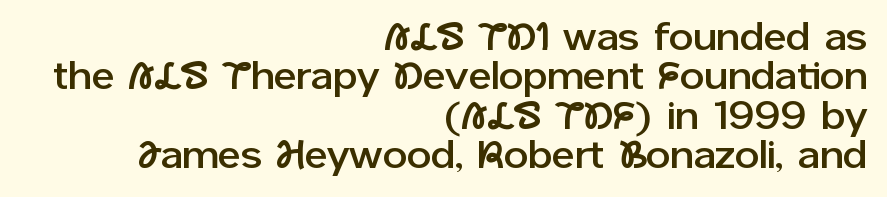
Plain, unruled lines of type. The rag falls on the left side of this text block. A typesetter would call this leading minimal, almost set solid. Glyph-to-glyph distance matches everyday printed text.
